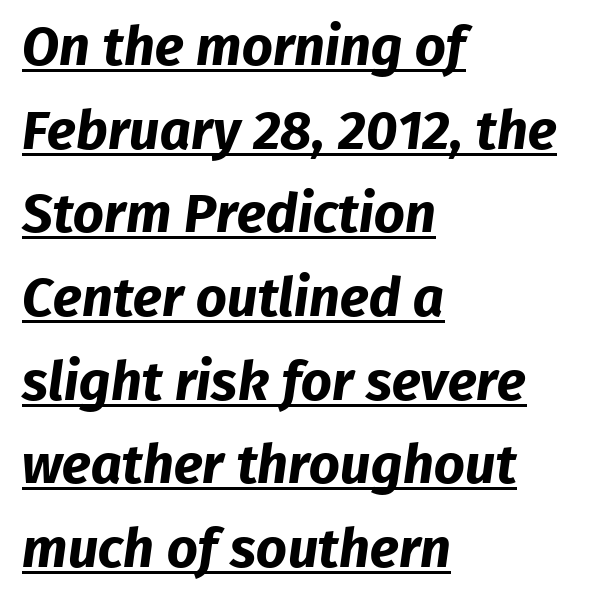
Typographically, this falls in the sans-serif category. These characters rest on top of a visible drawn line. Inter-character spacing is left at the font's built-in metrics. What's the leading like? Ordinary, nothing unusual.
